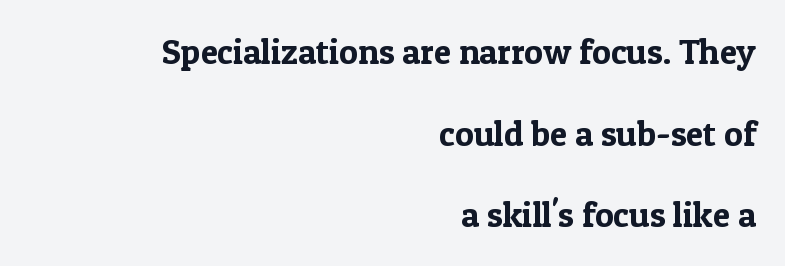
{"serif": "yes", "italic": "no", "width": "normal", "x_height": "medium", "monospaced": "no", "underline": "no", "align": "right", "line_spacing": "loose", "line_spacing_ratio": 2.33, "letter_spacing": "normal", "letter_spacing_em": 0.0, "glyph_px": 35}
